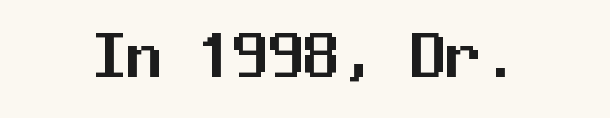
Q: Is the text italic (slanted)? A: No, it is upright.
Q: Is the typeface a serif or a sans-serif typeface? A: Sans-serif.
Q: Is the text underlined? A: No.
Q: Is the spacing between letters normal or unusually wide? A: Normal.
Q: Width (condensed, normal, or wide)? A: Normal.
Q: Stroke contrast? A: Medium.
Q: x-height? A: Medium.
Q: Monospaced? A: Yes.
